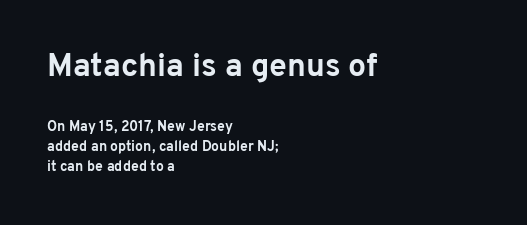
{"serif": "no", "italic": "no", "bold": "yes", "weight": "bold", "width": "normal", "stroke_contrast": "low", "x_height": "medium", "monospaced": "no", "underline": "no", "align": "left", "line_spacing": "normal", "line_spacing_ratio": 1.43, "letter_spacing": "normal", "letter_spacing_em": 0.0, "larger_block": "first", "size_ratio": 2.29, "glyph_px": 32}
